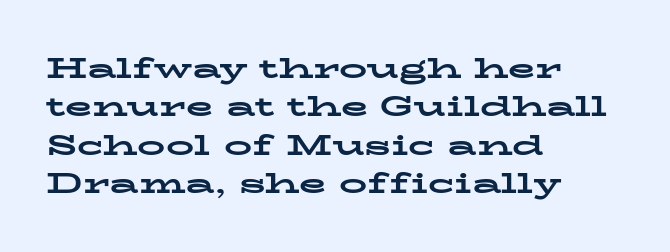
The font is running at its bold setting. Compared with typical paragraphs, the rows here are spaced about the same. A typesetter would call this zero additional tracking. This sample uses a serif face. The text block is weighted toward the left margin, trailing off unevenly rightward.
